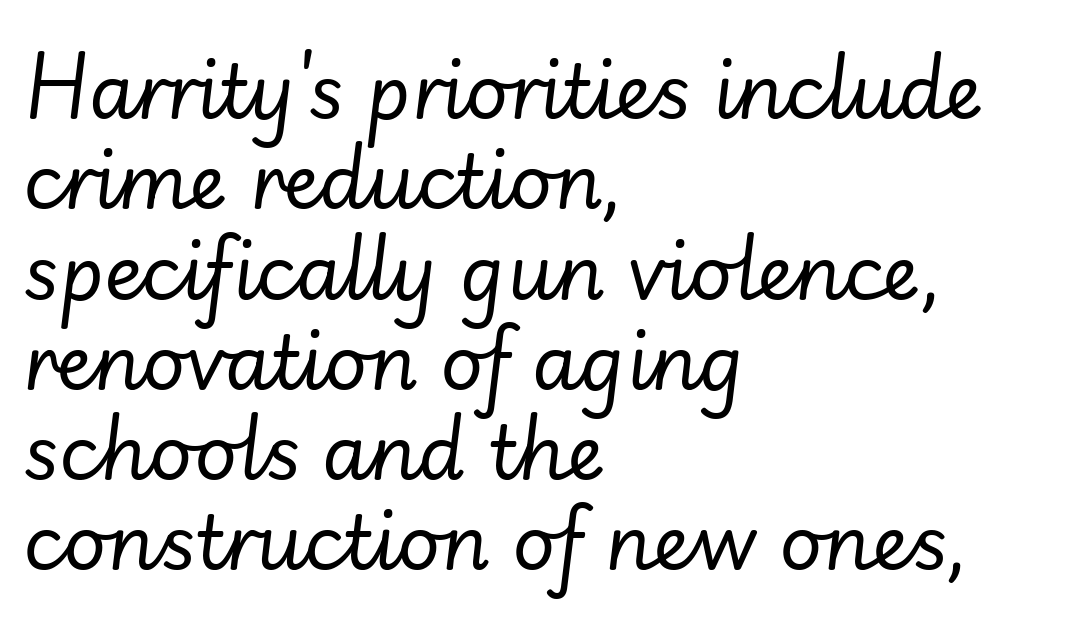
{"italic": "yes", "lean": "right", "slant_degrees": 7, "bold": "no", "weight": "regular", "width": "normal", "stroke_contrast": "low", "x_height": "small", "monospaced": "no", "underline": "no", "align": "left", "line_spacing_ratio": 1.22, "letter_spacing": "normal", "letter_spacing_em": 0.0, "glyph_px": 74}
